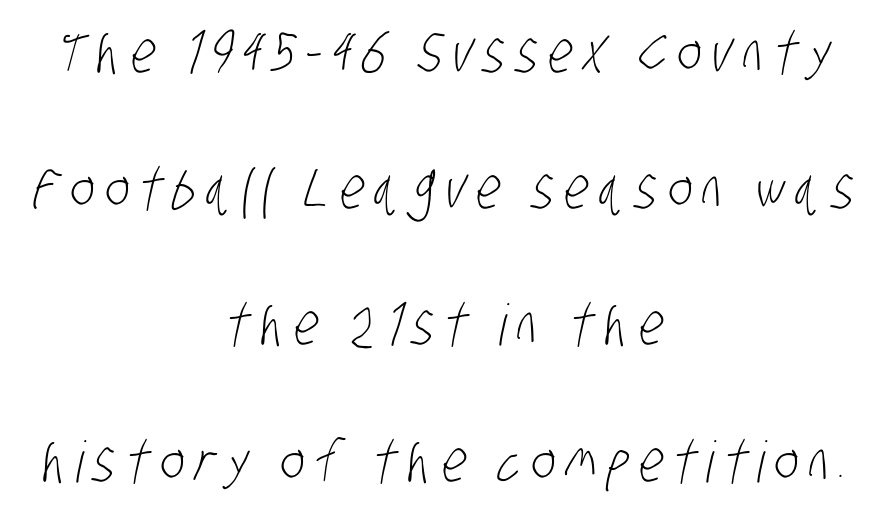
Q: Is the text bold? A: No.
Q: Is the typeface a serif or a sans-serif typeface? A: Sans-serif.
Q: Is the text underlined? A: No.
Q: How is the paragraph aligned? A: Centered.
Q: Is the spacing between lines tight, normal or loose? A: Loose.
Q: Width (condensed, normal, or wide)? A: Condensed.
Q: Stroke contrast? A: Low.
Q: x-height? A: Large.
Q: Monospaced? A: No.
